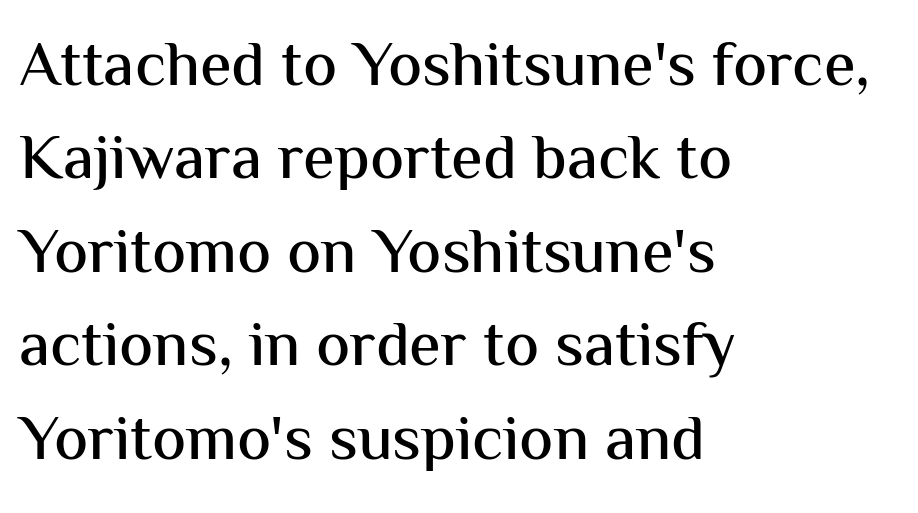
Q: Is the text italic (slanted)? A: No, it is upright.
Q: Is the typeface a serif or a sans-serif typeface? A: Sans-serif.
Q: Is the text underlined? A: No.
Q: How is the paragraph aligned? A: Left-aligned.
Q: Is the spacing between letters normal or unusually wide? A: Normal.
Q: Is the spacing between lines tight, normal or loose? A: Normal.
Q: Width (condensed, normal, or wide)? A: Normal.
Q: Stroke contrast? A: Medium.
Q: x-height? A: Medium.
Q: Monospaced? A: No.
